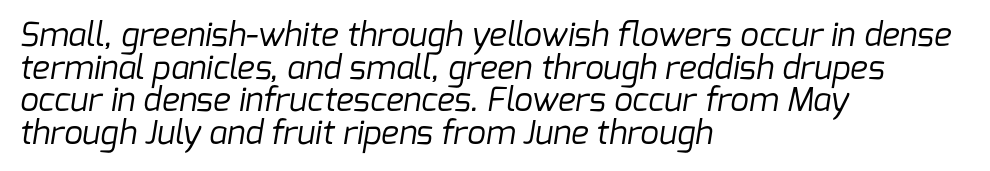
Q: Is the text bold? A: No.
Q: Is the typeface a serif or a sans-serif typeface? A: Sans-serif.
Q: Is the text underlined? A: No.
Q: How is the paragraph aligned? A: Left-aligned.
Q: Is the spacing between letters normal or unusually wide? A: Normal.
Q: Is the spacing between lines tight, normal or loose? A: Tight.
Q: Width (condensed, normal, or wide)? A: Normal.
Q: Stroke contrast? A: Low.
Q: x-height? A: Medium.
Q: Monospaced? A: No.
